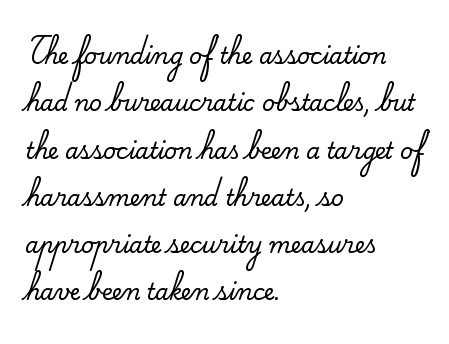
Q: Is the text italic (slanted)? A: Yes.
Q: Is the text underlined? A: No.
Q: How is the paragraph aligned? A: Left-aligned.
Q: Is the spacing between letters normal or unusually wide? A: Normal.
Q: Is the spacing between lines tight, normal or loose? A: Loose.
